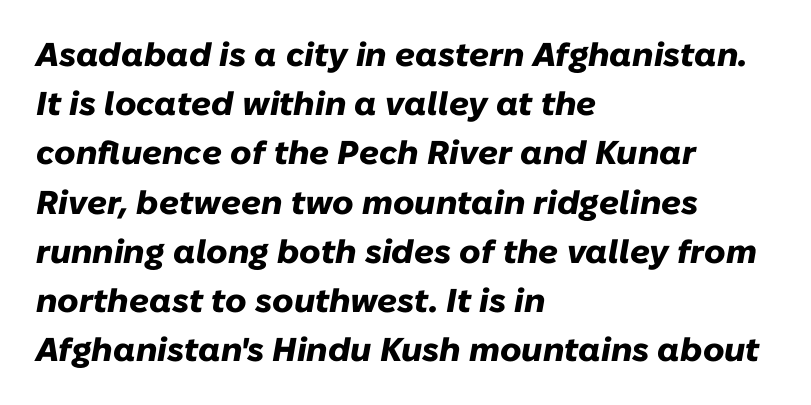
The image shows 33 px heavy type, italic (leaning right); set left-aligned, normal line spacing (1.49x), normal letter spacing, not underlined; low stroke contrast and a medium x-height.
